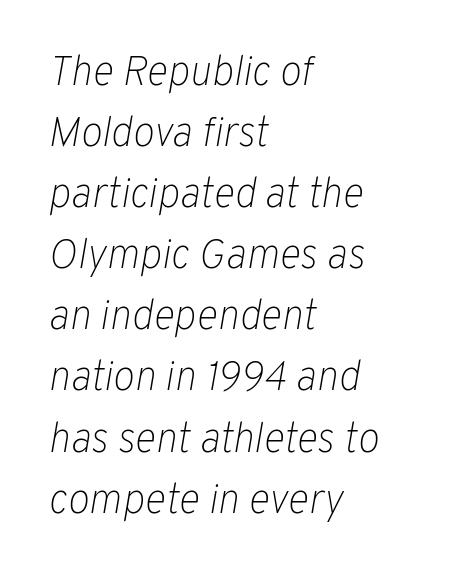
{"italic": "yes", "lean": "right", "slant_degrees": 10, "bold": "no", "weight": "light", "width": "normal", "stroke_contrast": "low", "x_height": "medium", "monospaced": "no", "underline": "no", "align": "left", "line_spacing": "normal", "line_spacing_ratio": 1.49, "letter_spacing": "normal", "letter_spacing_em": 0.0, "glyph_px": 41}
